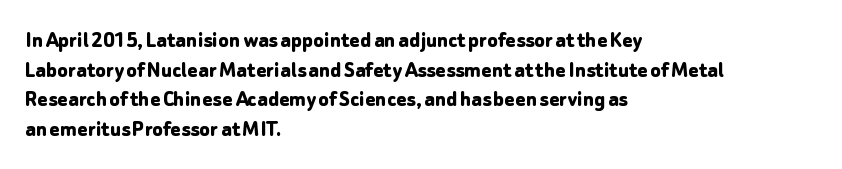
Nobody drew a line under any word here. The lettering stays uniformly vertical, giving the passage a roman look. Each word holds together tightly as a unit, with standard inter-letter gaps. A student would call this left alignment; a typographer would say flush left, rag right. Typographic density is high because the face is bold.
